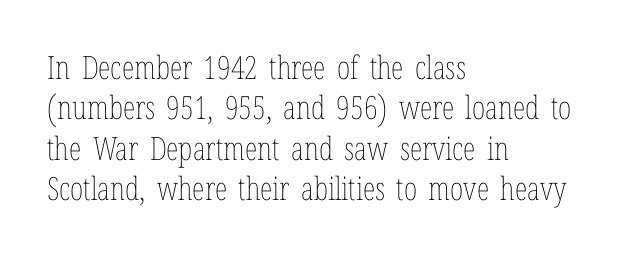
{"italic": "no", "bold": "no", "weight": "thin", "width": "condensed", "stroke_contrast": "low", "x_height": "medium", "monospaced": "no", "underline": "no", "align": "left", "line_spacing": "normal", "line_spacing_ratio": 1.26, "letter_spacing": "normal", "letter_spacing_em": 0.0, "glyph_px": 32}
